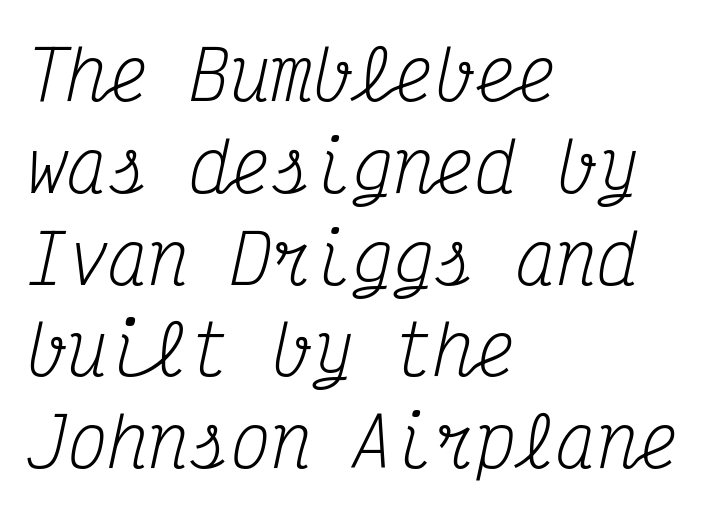
Q: Is the text bold? A: No.
Q: Is the text italic (slanted)? A: Yes, it leans right by about 12 degrees.
Q: Is the typeface a serif or a sans-serif typeface? A: Serif.
Q: Is the text underlined? A: No.
Q: How is the paragraph aligned? A: Left-aligned.
Q: Is the spacing between letters normal or unusually wide? A: Normal.
Q: Is the spacing between lines tight, normal or loose? A: Normal.
Q: Width (condensed, normal, or wide)? A: Condensed.
Q: Stroke contrast? A: Medium.
Q: x-height? A: Medium.
Q: Monospaced? A: Yes.
